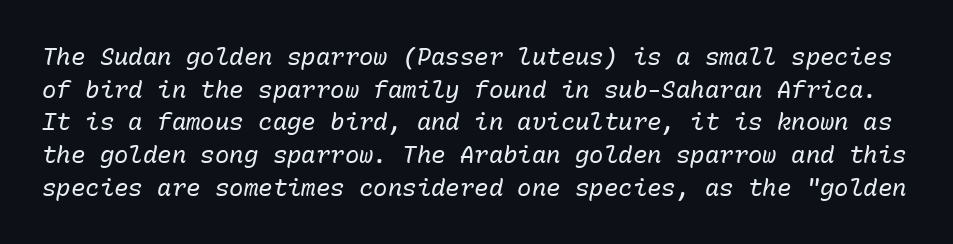
This rendering features lettering with no underline. Quick note: interline space is typical. A light-to-regular cut is what we see here. Inter-character spacing is left at the font's built-in metrics.
